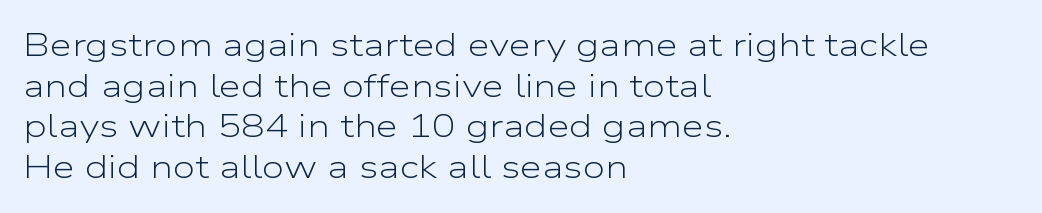
When letters stand straight like this, we call the style roman or upright. The foot of each line stays bare and open. On a weight scale, this lands at 450 or below. Typographically, this falls in the sans-serif category. Reading down the block, your eye returns to a fixed left position each line. Summary of vertical rhythm: regular, with standard interline spacing.
